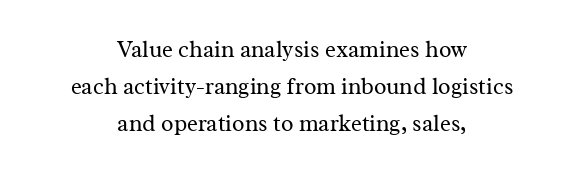
Q: Is the text bold? A: No.
Q: Is the text italic (slanted)? A: No, it is upright.
Q: Is the text underlined? A: No.
Q: How is the paragraph aligned? A: Centered.
Q: Is the spacing between letters normal or unusually wide? A: Normal.
Q: Is the spacing between lines tight, normal or loose? A: Normal.
